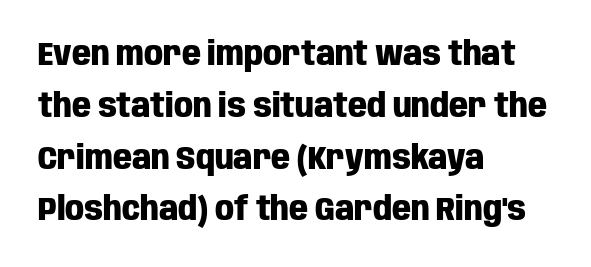
The rendering anchors every line to the left-hand side. As a designer I'd log this as weight 700, bold. Rendered with straight, roman letterforms. Nothing sits at the stroke ends, so this counts as sans-serif. Regarding leading, the lines here are spaced in the standard way. This sample has the flowing, uneven cadence of proportional lettering.
